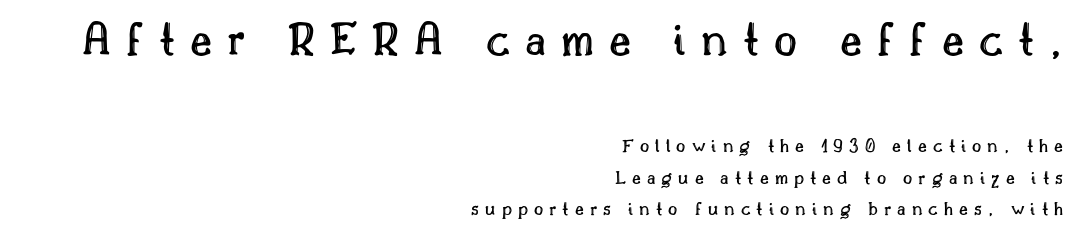
{"italic": "no", "width": "normal", "x_height": "small", "monospaced": "no", "underline": "no", "align": "right", "line_spacing": "normal", "line_spacing_ratio": 1.57, "letter_spacing": "wide", "letter_spacing_em": 0.3, "larger_block": "first", "size_ratio": 2.5, "glyph_px": 50}
